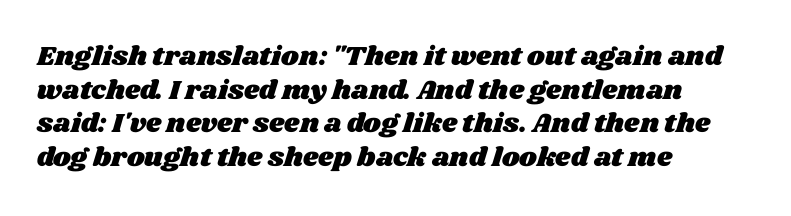
Reading down the block, your eye returns to a fixed left position each line. Plain, unruled lines of type. Evenly set lines give the paragraph a standard silhouette. Honestly, the letter spacing is just normal — you wouldn't notice it.
